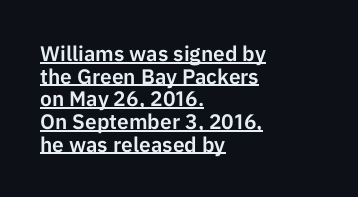
Decoration check: the copy is underlined. Caption: standard tracking, unaltered. Caption: multi-line text, flush left, ragged right. Reading down the column, the eye jumps only a short way to each next line. A typesetter would mark this as roman, not italic.
